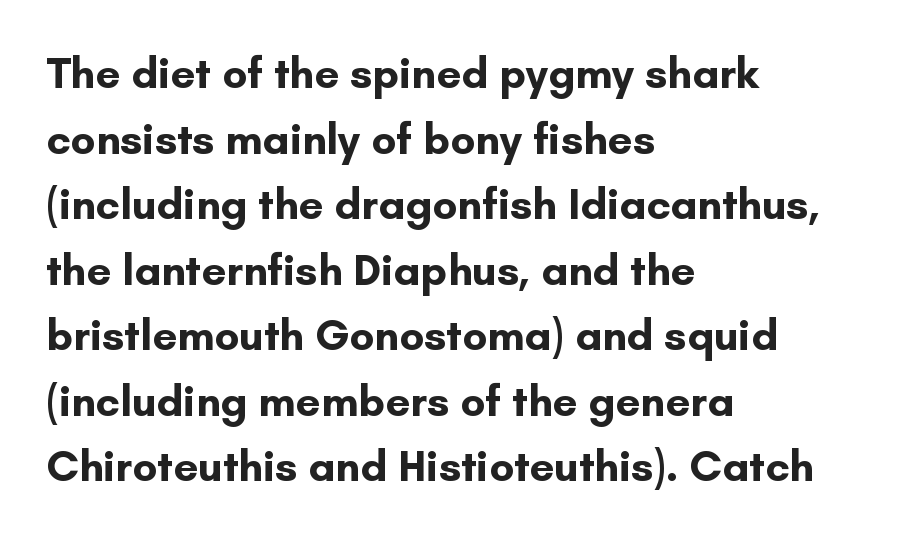
Q: Is the text bold? A: Yes.
Q: Is the text italic (slanted)? A: No, it is upright.
Q: Is the typeface a serif or a sans-serif typeface? A: Sans-serif.
Q: Is the text underlined? A: No.
Q: How is the paragraph aligned? A: Left-aligned.
Q: Is the spacing between letters normal or unusually wide? A: Normal.
Q: Is the spacing between lines tight, normal or loose? A: Normal.
Q: Width (condensed, normal, or wide)? A: Normal.
Q: Stroke contrast? A: Low.
Q: x-height? A: Small.
Q: Monospaced? A: No.
